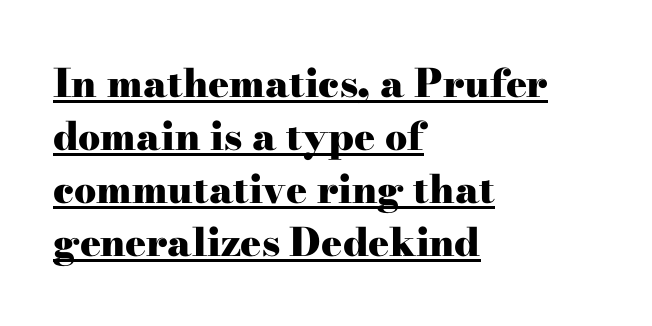
{"serif": "yes", "italic": "no", "bold": "yes", "weight": "heavy", "width": "wide", "stroke_contrast": "high", "x_height": "small", "monospaced": "no", "underline": "yes", "align": "left", "line_spacing": "normal", "line_spacing_ratio": 1.36, "letter_spacing": "normal", "letter_spacing_em": 0.0, "glyph_px": 39}
